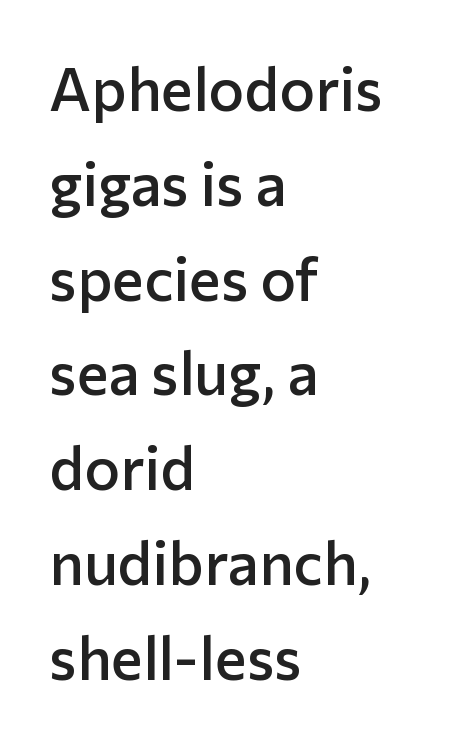
The image shows 60 px semibold sans-serif type, upright; set left-aligned, normal line spacing (1.58x), normal letter spacing, not underlined; low stroke contrast and a medium x-height.
